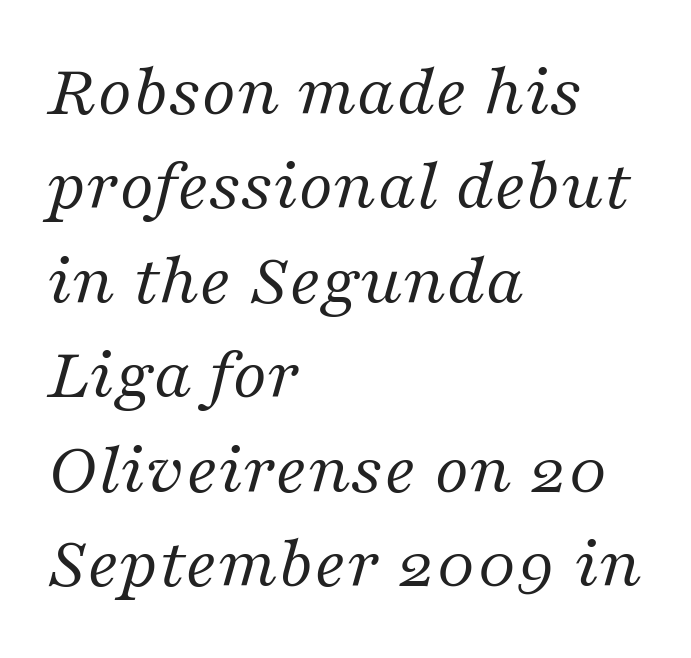
The image shows 75 px regular-weight serif type, italic (leaning right); set left-aligned, normal line spacing (1.26x), normal letter spacing, not underlined; medium stroke contrast and a medium x-height.
